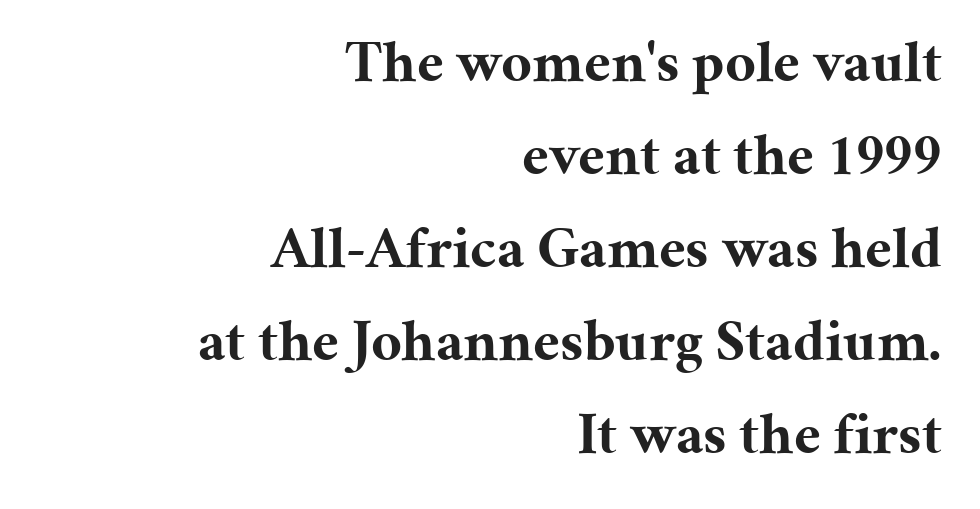
The words here are not underlined. Leftover space on each line is placed entirely before the opening word. I'd describe the lettering as bold — thick and assertive. The rendering uses a moderate line-height, typical for paragraphs.
